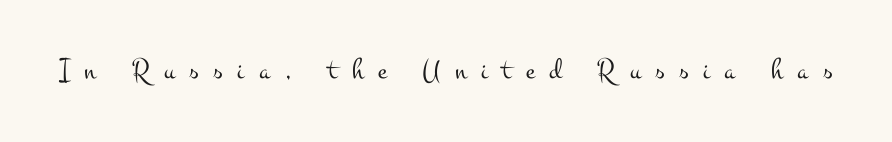
The image shows 30 px light, wide serif type; set unusually wide letter spacing (+0.48 em), not underlined; medium stroke contrast and a small x-height.
